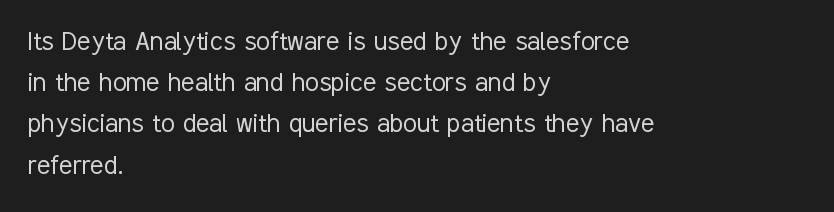
The image shows 31 px light, condensed sans-serif type, upright; set left-aligned, normal line spacing (1.33x), normal letter spacing, not underlined; low stroke contrast and a medium x-height.
